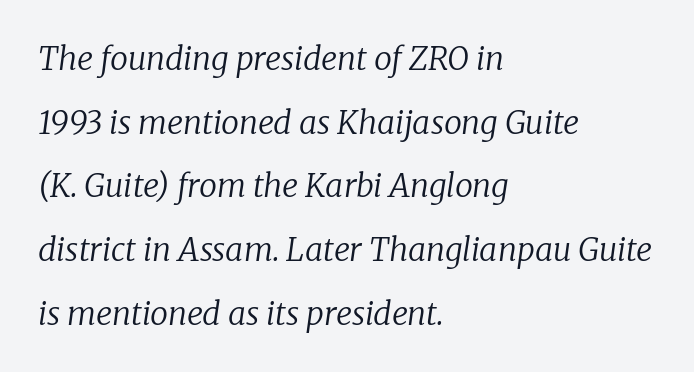
The image shows 32 px regular-weight serif type, italic (leaning right); set left-aligned, loose line spacing (1.99x), normal letter spacing, not underlined; low stroke contrast and a medium x-height.
